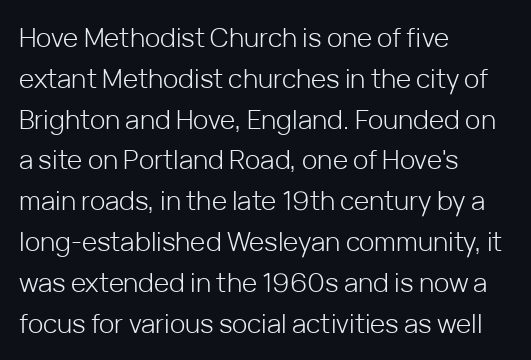
The gap between lines stays unmarked. No extra tracking has been applied to these lines. Does the leading feel generous? No, just average. Short and long lines alike share a common starting point at left.
